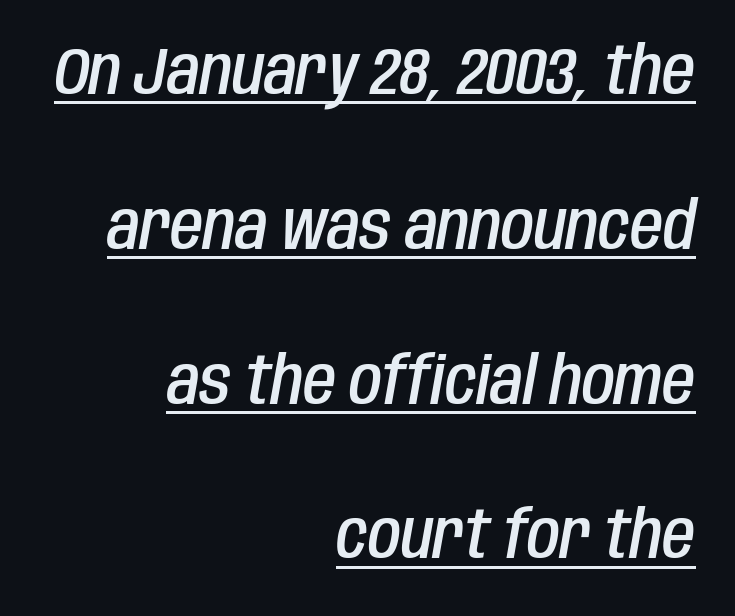
Q: Is the text bold? A: Semi-bold.
Q: Is the text italic (slanted)? A: Yes, it leans right by about 10 degrees.
Q: Is the text underlined? A: Yes.
Q: How is the paragraph aligned? A: Right-aligned.
Q: Is the spacing between letters normal or unusually wide? A: Normal.
Q: Is the spacing between lines tight, normal or loose? A: Loose.
Q: Width (condensed, normal, or wide)? A: Condensed.
Q: Stroke contrast? A: Low.
Q: x-height? A: Large.
Q: Monospaced? A: No.
